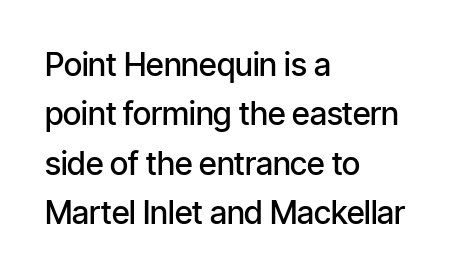
{"serif": "no", "italic": "no", "bold": "semi", "weight": "semibold", "width": "condensed", "stroke_contrast": "low", "x_height": "medium", "monospaced": "no", "underline": "no", "align": "left", "line_spacing": "normal", "line_spacing_ratio": 1.54, "letter_spacing": "normal", "letter_spacing_em": 0.0, "glyph_px": 32}
